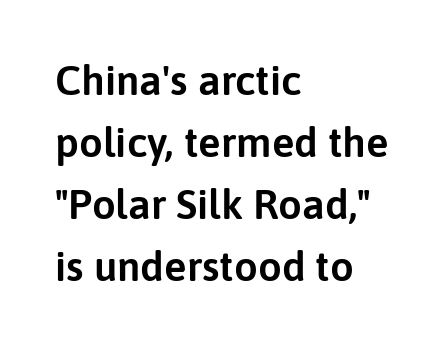
This rendering uses left alignment, leaving the right contour irregular. Does the lettering tilt? It doesn't — this is upright. The passage shown has conventional tracking throughout. Proportional: the letters do not fall into vertical columns.
